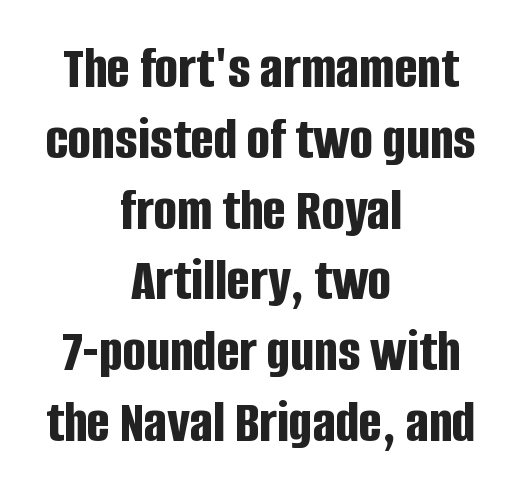
A sans-serif font was chosen for this passage. Any mark beneath the type? The region is blank. You'd pick this weight for a headline — it's a proper bold. Characters follow at the spacing the type designer built in. No italicization has been applied; the sample stays upright.
